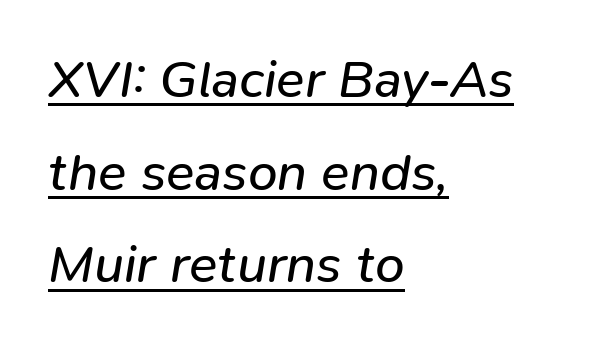
The image shows 53 px regular-weight type, italic (leaning right); set left-aligned, line spacing 1.75x, normal letter spacing, underlined; low stroke contrast and a medium x-height.
